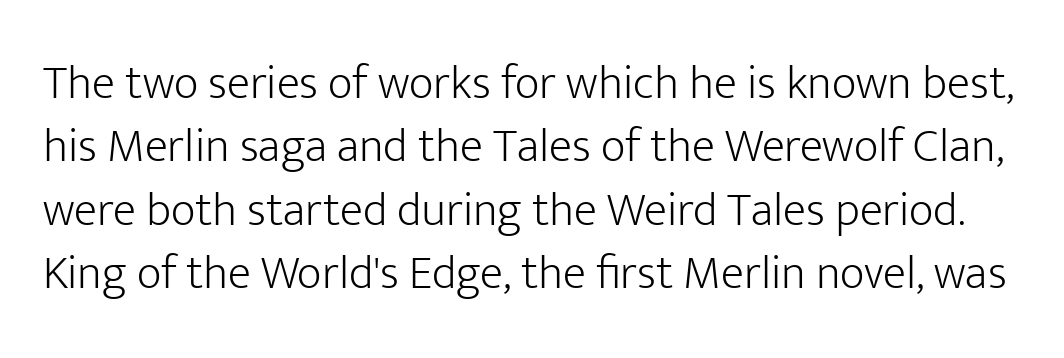
{"serif": "no", "italic": "no", "bold": "no", "weight": "light", "width": "normal", "stroke_contrast": "low", "x_height": "medium", "monospaced": "no", "underline": "no", "line_spacing": "normal", "line_spacing_ratio": 1.32, "letter_spacing": "normal", "letter_spacing_em": 0.0, "glyph_px": 48}
